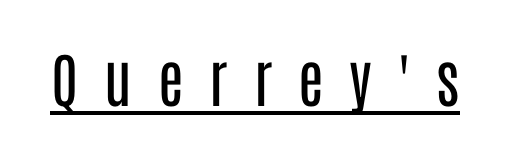
{"serif": "no", "italic": "no", "bold": "no", "weight": "regular", "width": "condensed", "stroke_contrast": "low", "x_height": "large", "monospaced": "no", "underline": "yes", "letter_spacing": "wide", "letter_spacing_em": 0.44, "glyph_px": 59}
